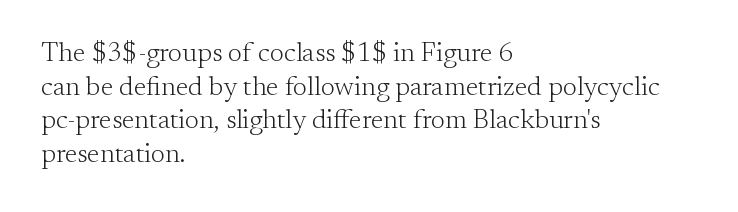
Q: Is the text bold? A: No.
Q: Is the text italic (slanted)? A: No, it is upright.
Q: Is the text underlined? A: No.
Q: How is the paragraph aligned? A: Left-aligned.
Q: Is the spacing between letters normal or unusually wide? A: Normal.
Q: Is the spacing between lines tight, normal or loose? A: Normal.
